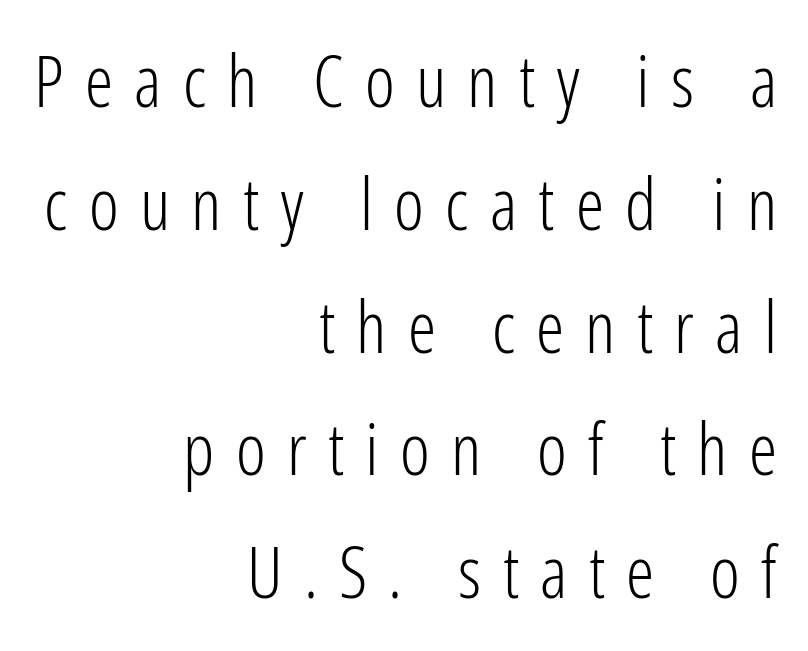
Q: Is the text bold? A: No.
Q: Is the text italic (slanted)? A: No, it is upright.
Q: Is the typeface a serif or a sans-serif typeface? A: Sans-serif.
Q: Is the text underlined? A: No.
Q: How is the paragraph aligned? A: Right-aligned.
Q: Is the spacing between letters normal or unusually wide? A: Unusually wide.
Q: Width (condensed, normal, or wide)? A: Condensed.
Q: Stroke contrast? A: Low.
Q: x-height? A: Medium.
Q: Monospaced? A: No.
